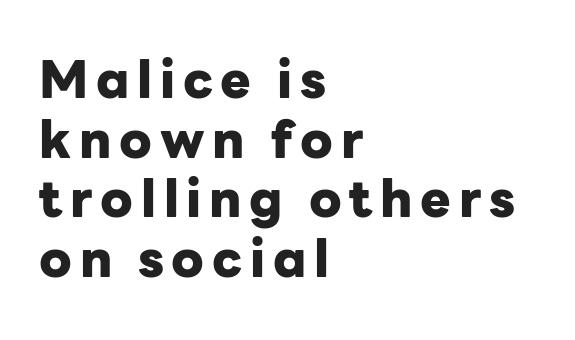
Q: Is the text bold? A: Yes.
Q: Is the text italic (slanted)? A: No, it is upright.
Q: Is the typeface a serif or a sans-serif typeface? A: Sans-serif.
Q: Is the text underlined? A: No.
Q: How is the paragraph aligned? A: Left-aligned.
Q: Width (condensed, normal, or wide)? A: Normal.
Q: Stroke contrast? A: Low.
Q: x-height? A: Medium.
Q: Monospaced? A: No.
